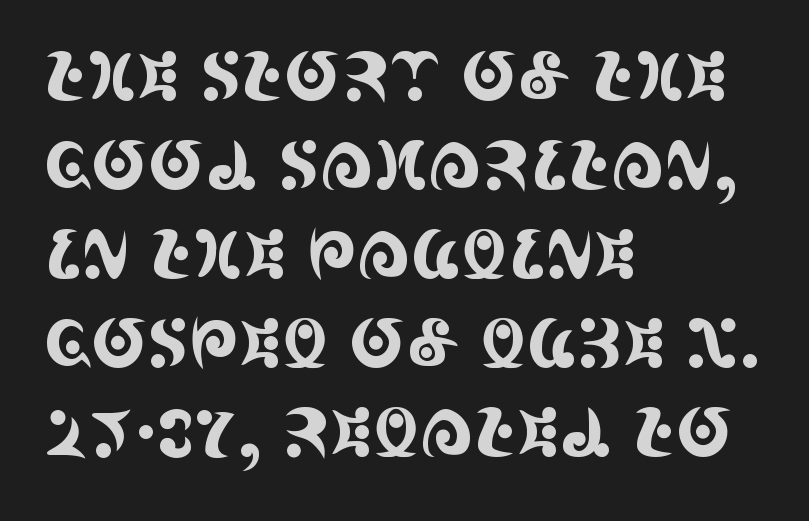
The face used here is seriffed, in the tradition of book romans. Glance below the letters and you will spot only blank space. The lettering stays uniformly vertical, giving the passage a roman look. The type is set solid horizontally, with unmodified tracking. These lines stack with their left ends in a neat column. This sample has the flowing, uneven cadence of proportional lettering.
